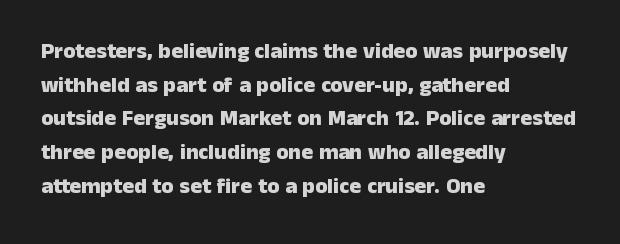
{"italic": "no", "bold": "yes", "underline": "no", "align": "left", "line_spacing": "normal", "line_spacing_ratio": 1.53, "letter_spacing": "normal", "letter_spacing_em": 0.0, "glyph_px": 22}
